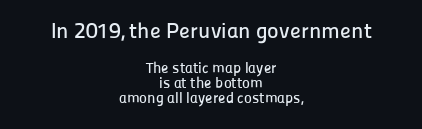
The image shows 22 px text type, upright; set centered, tight line spacing (1.01x), normal letter spacing, not underlined; the first (top) block is 1.47x larger.
